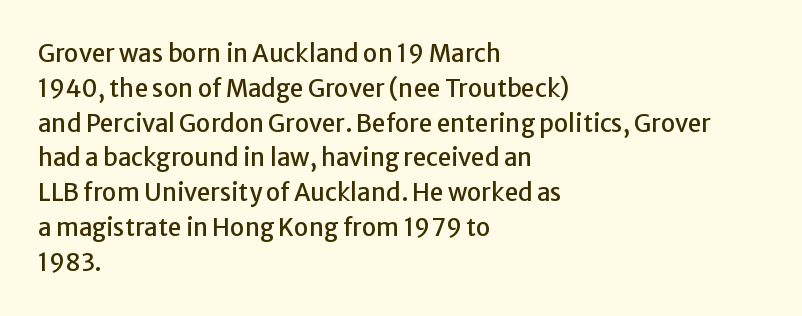
{"italic": "no", "underline": "no", "align": "left", "line_spacing": "normal", "line_spacing_ratio": 1.45, "letter_spacing": "normal", "letter_spacing_em": 0.0, "glyph_px": 24}
